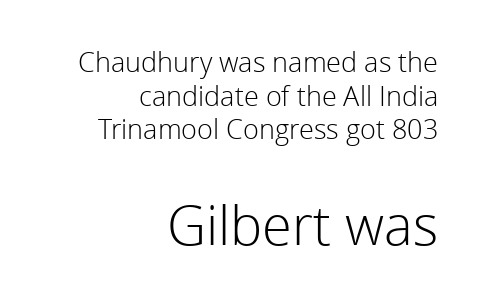
The image shows 54 px light sans-serif type, upright; set right-aligned, normal line spacing (1.25x), normal letter spacing, not underlined; the second (bottom) block is 2.0x larger; a medium x-height.
